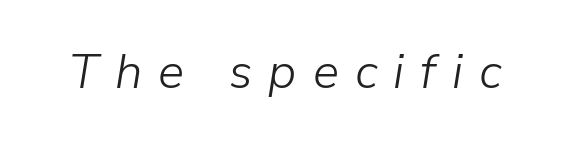
Q: Is the text bold? A: No.
Q: Is the text italic (slanted)? A: Yes, it leans right by about 9 degrees.
Q: Is the text underlined? A: No.
Q: Is the spacing between letters normal or unusually wide? A: Unusually wide.
Q: Width (condensed, normal, or wide)? A: Normal.
Q: Stroke contrast? A: Low.
Q: x-height? A: Medium.
Q: Monospaced? A: No.
